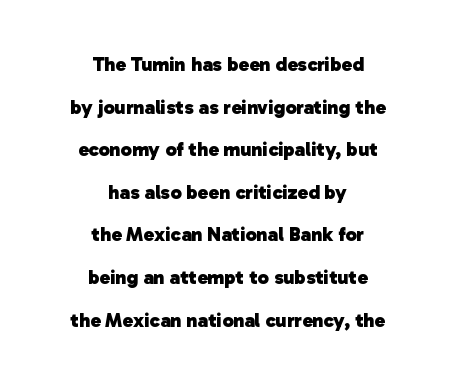
The passage is arranged like a title page — every line centered. Is the letter spacing exaggerated? No — it looks like the ordinary default. Lines of text with bare space underneath. Typographic density is high because the face is bold.
